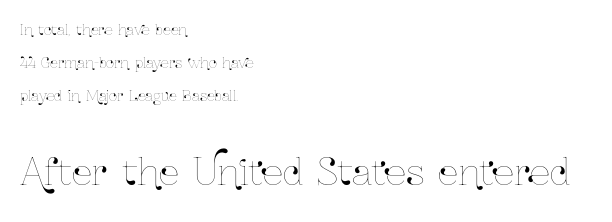
Q: Is the text italic (slanted)? A: No, it is upright.
Q: Is the text underlined? A: No.
Q: How is the paragraph aligned? A: Left-aligned.
Q: Is the spacing between letters normal or unusually wide? A: Normal.
Q: Is the spacing between lines tight, normal or loose? A: Loose.
Q: Which block of text is set in a larger size, the first (top) or the second (bottom)? A: The second (bottom) one.
Q: Width (condensed, normal, or wide)? A: Condensed.
Q: Stroke contrast? A: Low.
Q: x-height? A: Medium.
Q: Monospaced? A: No.
